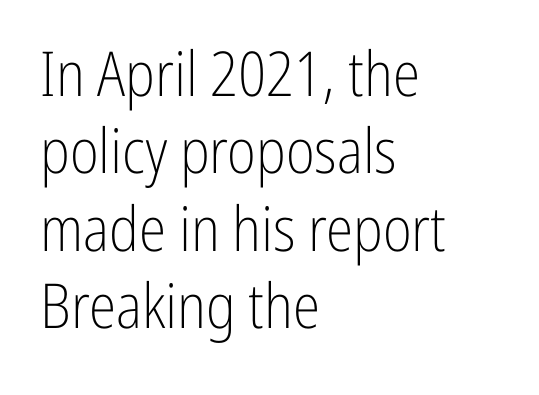
The image shows 62 px light, condensed sans-serif type, upright; set left-aligned, normal line spacing (1.25x), normal letter spacing, not underlined; low stroke contrast and a medium x-height.
